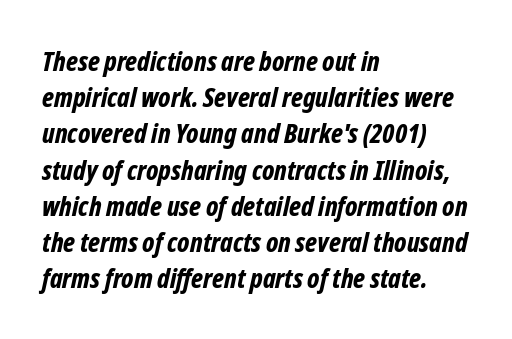
{"italic": "yes", "lean": "right", "slant_degrees": 12, "bold": "yes", "underline": "no", "align": "left", "line_spacing": "normal", "line_spacing_ratio": 1.34, "letter_spacing": "normal", "letter_spacing_em": 0.0, "glyph_px": 27}
